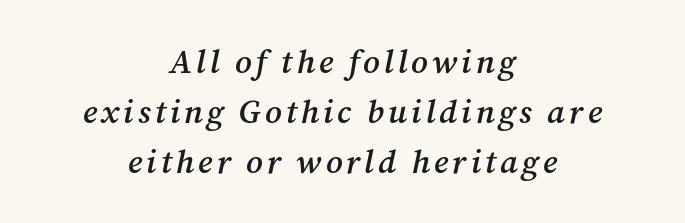
Q: Is the text bold? A: Semi-bold.
Q: Is the text italic (slanted)? A: Yes, it leans right by about 12 degrees.
Q: Is the typeface a serif or a sans-serif typeface? A: Serif.
Q: Is the text underlined? A: No.
Q: How is the paragraph aligned? A: Centered.
Q: Is the spacing between lines tight, normal or loose? A: Normal.
Q: Width (condensed, normal, or wide)? A: Normal.
Q: Stroke contrast? A: Medium.
Q: x-height? A: Medium.
Q: Monospaced? A: No.
